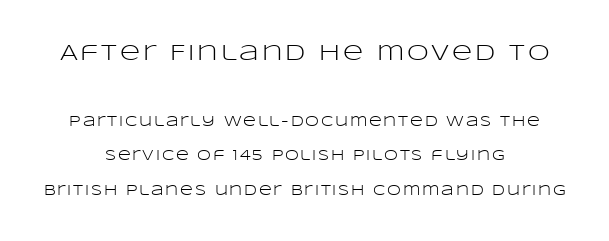
{"italic": "no", "bold": "no", "underline": "no", "align": "center", "line_spacing": "loose", "line_spacing_ratio": 2.46, "larger_block": "first", "size_ratio": 1.57, "glyph_px": 22}
